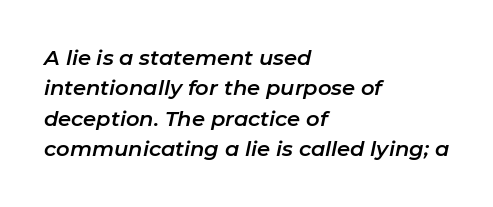
Q: Is the text italic (slanted)? A: Yes, it leans right by about 11 degrees.
Q: Is the text underlined? A: No.
Q: How is the paragraph aligned? A: Left-aligned.
Q: Is the spacing between letters normal or unusually wide? A: Normal.
Q: Is the spacing between lines tight, normal or loose? A: Normal.
